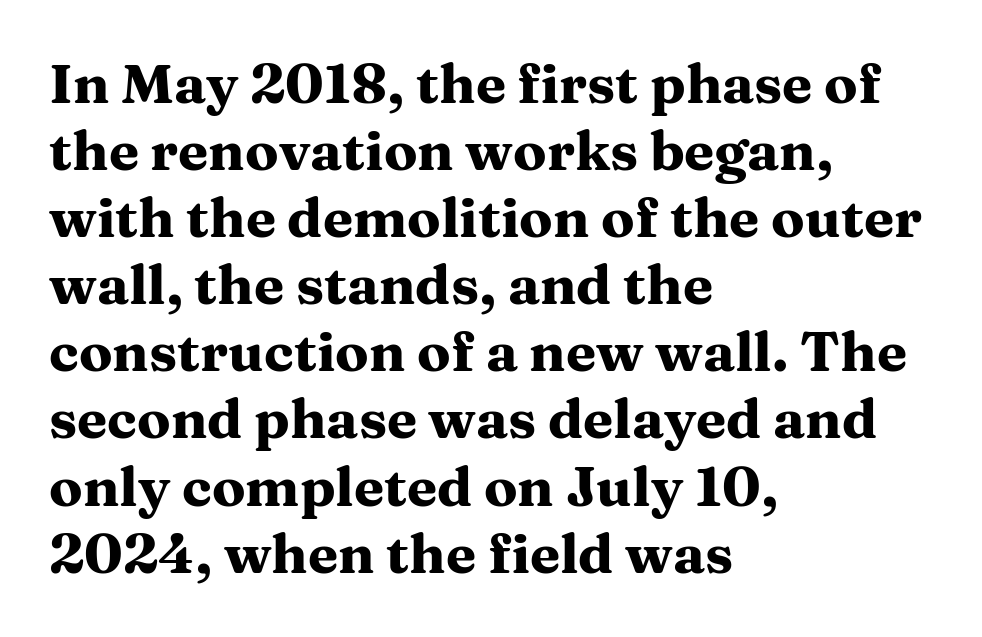
The image shows 55 px heavy, wide serif type, upright; set left-aligned, line spacing 1.22x, normal letter spacing, not underlined; medium stroke contrast and a medium x-height.
